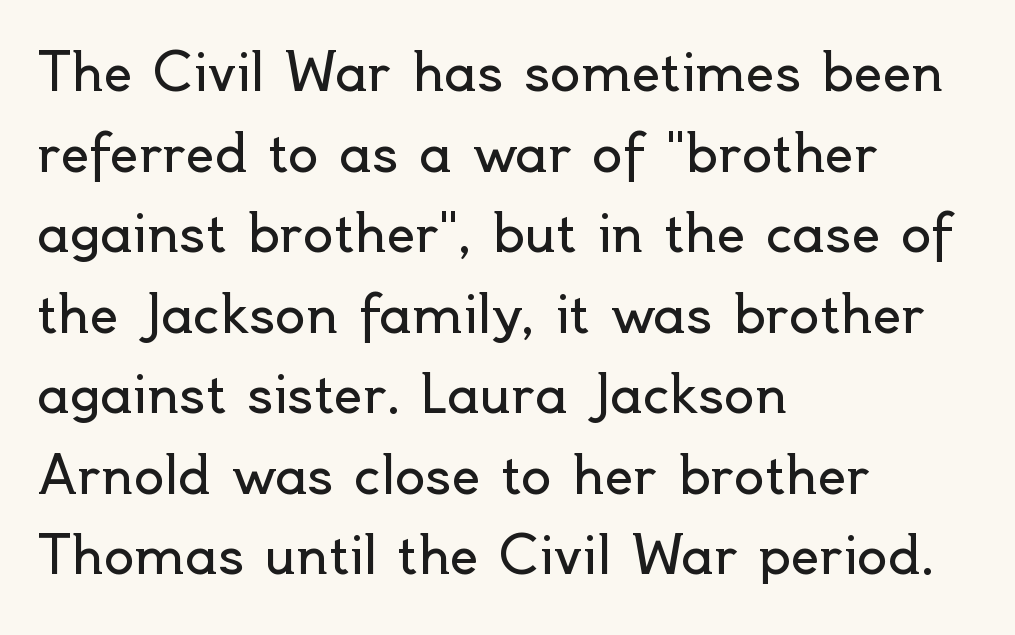
{"serif": "no", "italic": "no", "bold": "no", "weight": "regular", "width": "normal", "x_height": "small", "monospaced": "no", "underline": "no", "align": "left", "line_spacing": "normal", "line_spacing_ratio": 1.58, "letter_spacing": "normal", "letter_spacing_em": 0.0, "glyph_px": 51}
